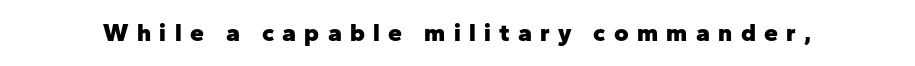
The specimen omits any rule beneath the text block's lines. Honestly, the letter spacing is so wide it's the main thing you notice. The letters stand upright; this is a roman face. Weight check: bold — yes, fully.
